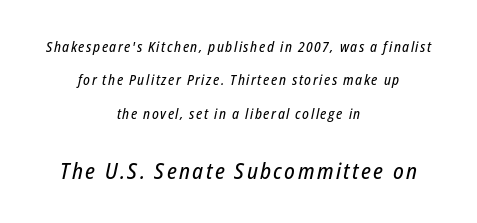
Q: Is the text italic (slanted)? A: Yes, it leans right by about 12 degrees.
Q: Is the text underlined? A: No.
Q: How is the paragraph aligned? A: Centered.
Q: Is the spacing between lines tight, normal or loose? A: Loose.
Q: Which block of text is set in a larger size, the first (top) or the second (bottom)? A: The second (bottom) one.
